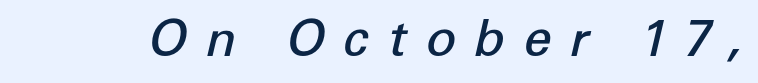
Q: Is the text bold? A: Semi-bold.
Q: Is the text italic (slanted)? A: Yes, it leans right by about 12 degrees.
Q: Is the text underlined? A: No.
Q: Is the spacing between letters normal or unusually wide? A: Unusually wide.
Q: Width (condensed, normal, or wide)? A: Normal.
Q: Stroke contrast? A: Low.
Q: x-height? A: Medium.
Q: Monospaced? A: No.
